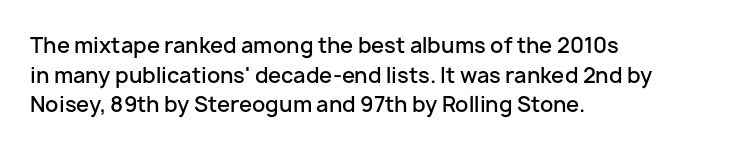
The image shows 21 px text type, upright; set left-aligned, normal line spacing (1.41x), normal letter spacing, not underlined.
